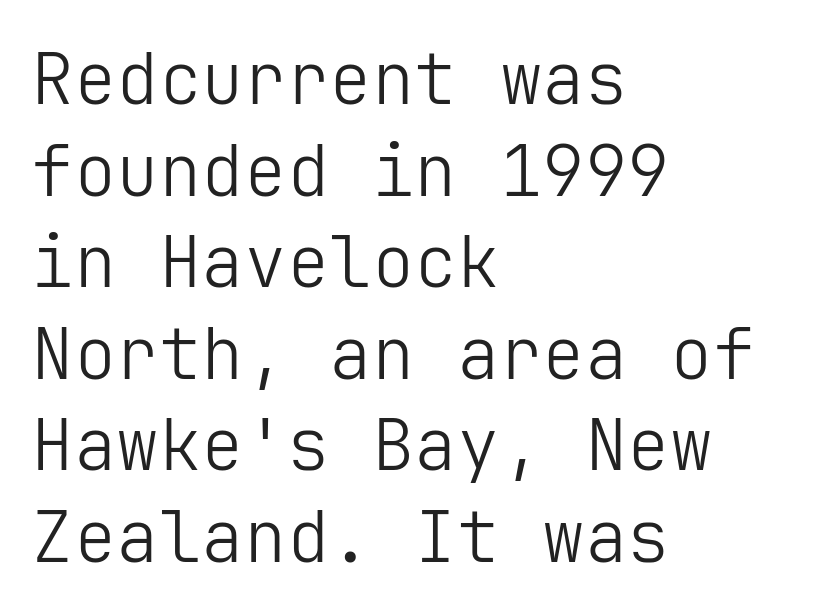
{"serif": "no", "italic": "no", "bold": "no", "weight": "light", "width": "normal", "stroke_contrast": "low", "x_height": "medium", "underline": "no", "align": "left", "line_spacing": "normal", "line_spacing_ratio": 1.29, "letter_spacing": "normal", "letter_spacing_em": 0.0, "glyph_px": 71}
